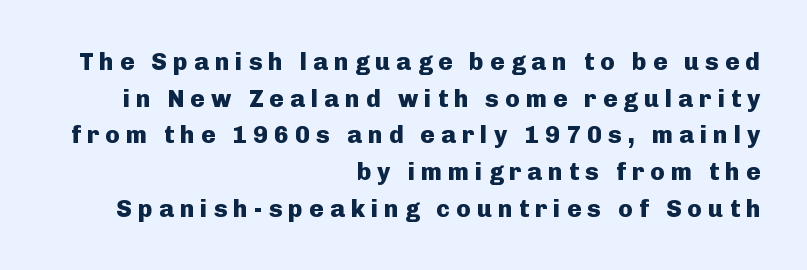
Q: Is the text bold? A: Yes.
Q: Is the text italic (slanted)? A: No, it is upright.
Q: Is the text underlined? A: No.
Q: How is the paragraph aligned? A: Right-aligned.
Q: Is the spacing between letters normal or unusually wide? A: Unusually wide.
Q: Is the spacing between lines tight, normal or loose? A: Normal.
